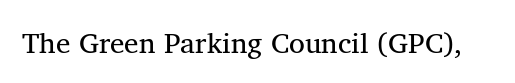
Q: Is the text bold? A: No.
Q: Is the text italic (slanted)? A: No, it is upright.
Q: Is the typeface a serif or a sans-serif typeface? A: Serif.
Q: Is the text underlined? A: No.
Q: Is the spacing between letters normal or unusually wide? A: Normal.
Q: Width (condensed, normal, or wide)? A: Normal.
Q: Stroke contrast? A: Medium.
Q: x-height? A: Medium.
Q: Monospaced? A: No.
